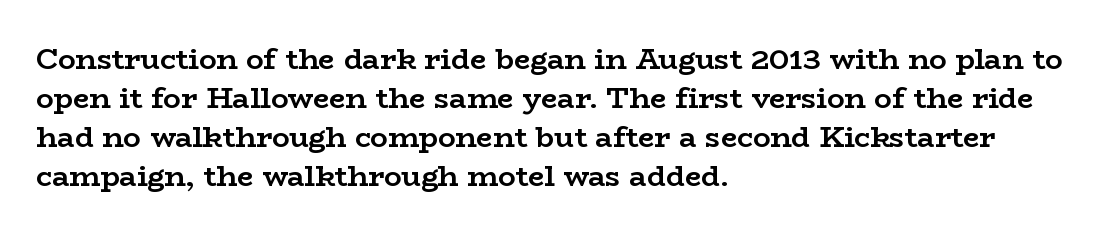
{"serif": "yes", "italic": "no", "bold": "yes", "weight": "semibold", "width": "wide", "stroke_contrast": "low", "x_height": "medium", "monospaced": "no", "underline": "no", "align": "left", "line_spacing": "normal", "line_spacing_ratio": 1.35, "letter_spacing": "normal", "letter_spacing_em": 0.0, "glyph_px": 29}
